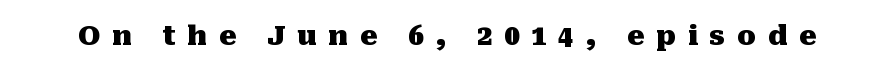
The image shows 27 px bold type, upright; set unusually wide letter spacing (+0.44 em), not underlined.
